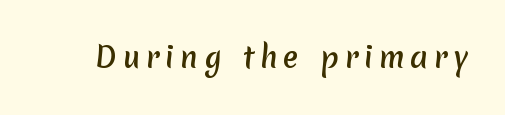
The image shows 28 px sans-serif type; set unusually wide letter spacing (+0.22 em), not underlined; medium stroke contrast and a medium x-height.
